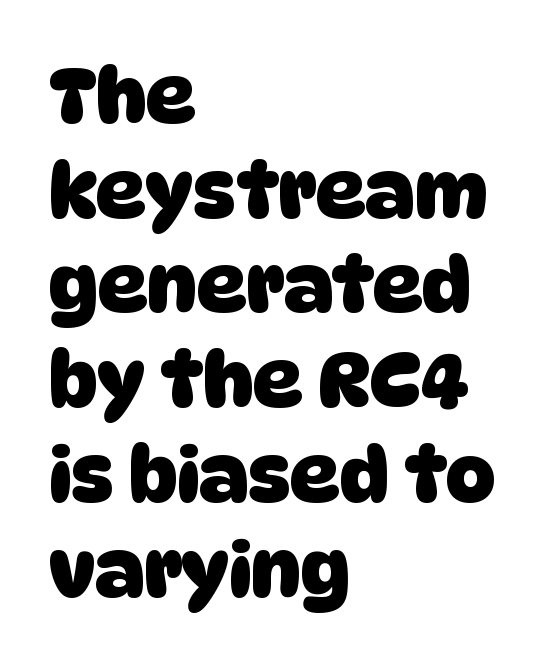
The image shows 77 px heavy sans-serif type; set left-aligned, line spacing 1.23x, normal letter spacing, not underlined; low stroke contrast and a large x-height.
